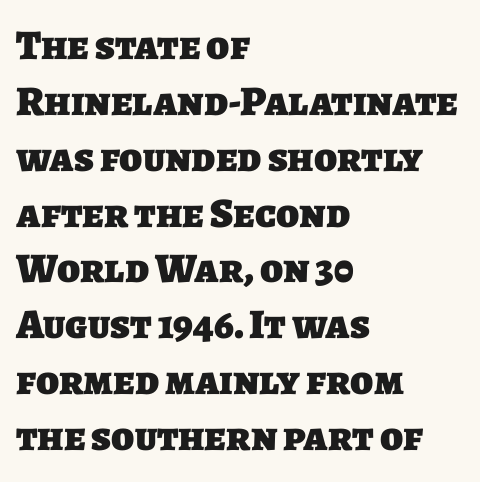
{"serif": "no", "bold": "yes", "weight": "heavy", "width": "normal", "stroke_contrast": "low", "x_height": "large", "monospaced": "no", "underline": "no", "align": "left", "line_spacing": "normal", "line_spacing_ratio": 1.33, "letter_spacing": "normal", "letter_spacing_em": 0.0, "glyph_px": 42}
